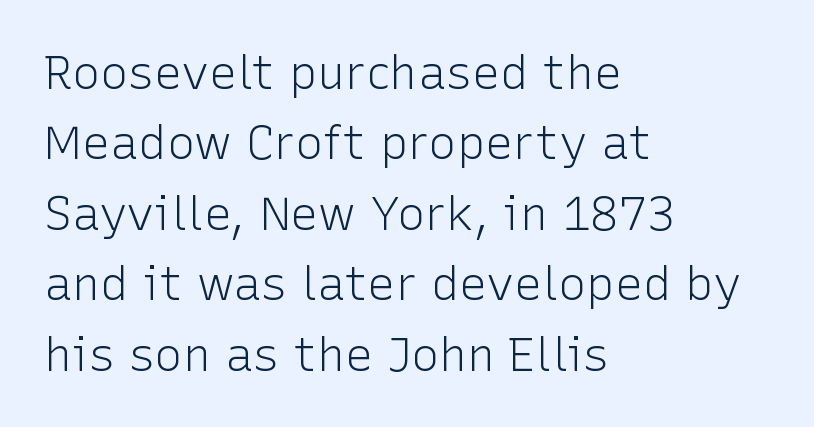
The image shows 47 px light sans-serif type, upright; set left-aligned, normal line spacing (1.5x), normal letter spacing, not underlined; low stroke contrast and a medium x-height.
